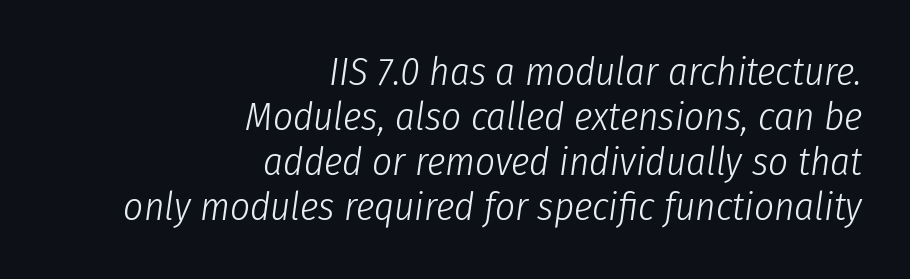
The image shows 39 px light, condensed type, italic (leaning right); set right-aligned, tight line spacing (1.15x), normal letter spacing, not underlined; low stroke contrast and a medium x-height.
